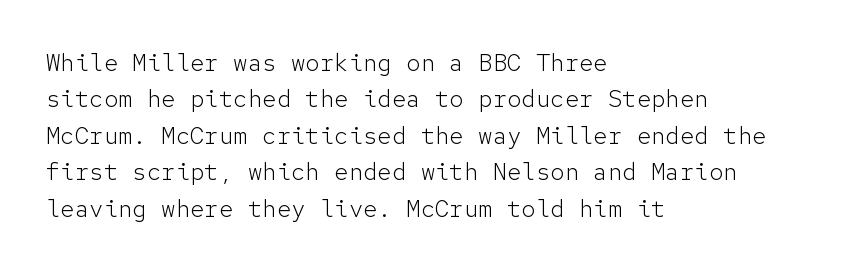
The foot of each line stays bare and open. These lines stack with their left ends in a neat column. Italic: no, the glyphs are upright roman. These lines sit exactly where default settings would place them.
